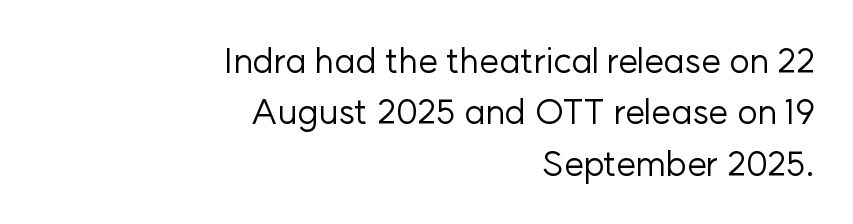
The image shows 35 px regular-weight sans-serif type, upright; set right-aligned, normal line spacing (1.47x), normal letter spacing, not underlined; low stroke contrast and a medium x-height.
